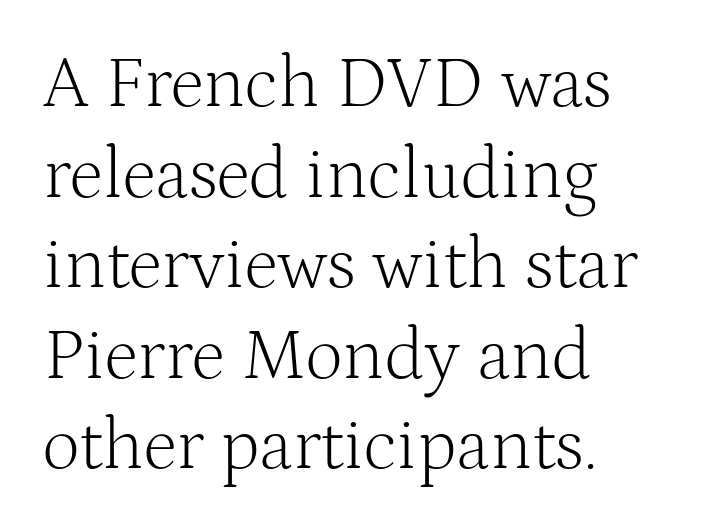
The foot of each line stays bare and open. The glyphs in this specimen are seriffed. Style check: upright. A student would call this left alignment; a typographer would say flush left, rag right.
